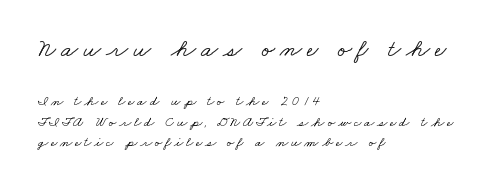
The image shows 25 px text type; set left-aligned, normal line spacing (1.48x), unusually wide letter spacing (+0.2 em), not underlined; the first (top) block is 1.79x larger.
